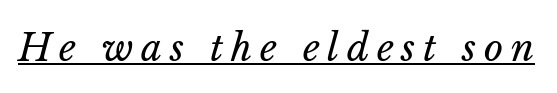
{"italic": "yes", "lean": "right", "slant_degrees": 14, "bold": "no", "weight": "regular", "width": "normal", "stroke_contrast": "low", "x_height": "medium", "monospaced": "no", "underline": "yes", "letter_spacing": "wide", "letter_spacing_em": 0.21, "glyph_px": 37}
